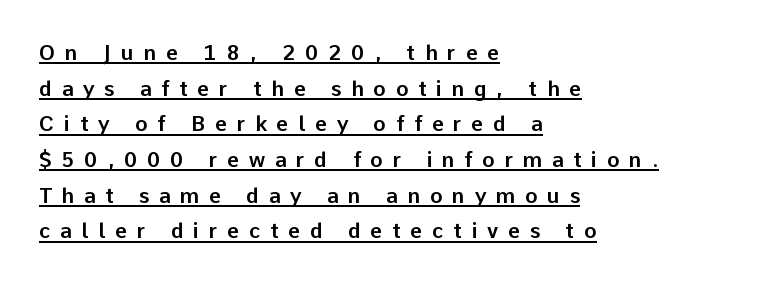
Q: Is the text italic (slanted)? A: No, it is upright.
Q: Is the text underlined? A: Yes.
Q: How is the paragraph aligned? A: Left-aligned.
Q: Is the spacing between letters normal or unusually wide? A: Unusually wide.
Q: Is the spacing between lines tight, normal or loose? A: Normal.
